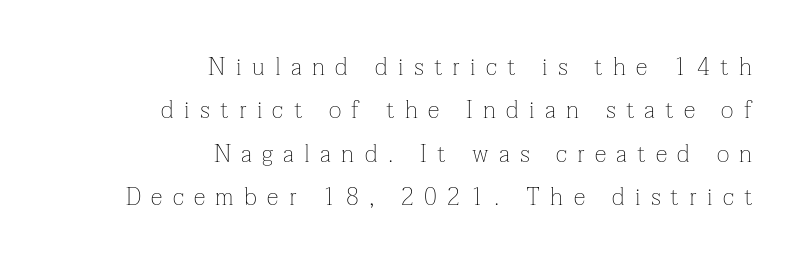
The image shows 24 px text type, upright; set right-aligned, line spacing 1.81x, unusually wide letter spacing (+0.43 em), not underlined.
